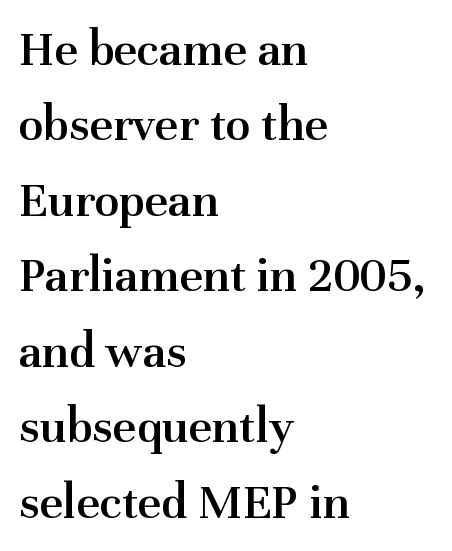
{"serif": "yes", "italic": "no", "bold": "semi", "weight": "semibold", "width": "normal", "stroke_contrast": "medium", "x_height": "medium", "monospaced": "no", "underline": "no", "align": "left", "line_spacing": "normal", "line_spacing_ratio": 1.48, "letter_spacing": "normal", "letter_spacing_em": 0.0, "glyph_px": 51}
